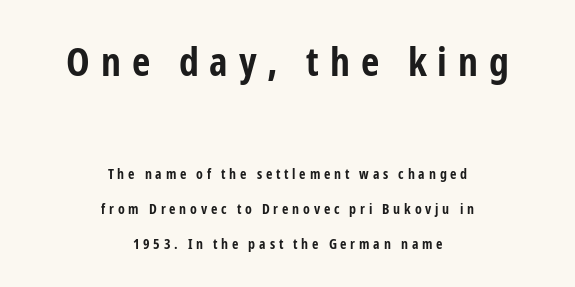
The image shows 40 px bold, condensed sans-serif type, upright; set centered, loose line spacing (2.48x), unusually wide letter spacing (+0.27 em), not underlined; the first (top) block is 2.86x larger; low stroke contrast and a medium x-height.
